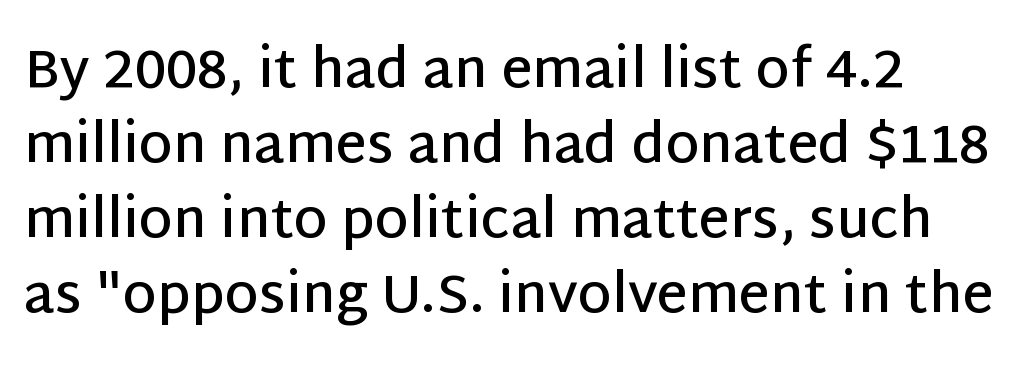
{"serif": "no", "italic": "no", "bold": "semi", "weight": "semibold", "width": "normal", "stroke_contrast": "low", "x_height": "large", "monospaced": "no", "underline": "no", "line_spacing": "normal", "line_spacing_ratio": 1.39, "letter_spacing": "normal", "letter_spacing_em": 0.0, "glyph_px": 54}
